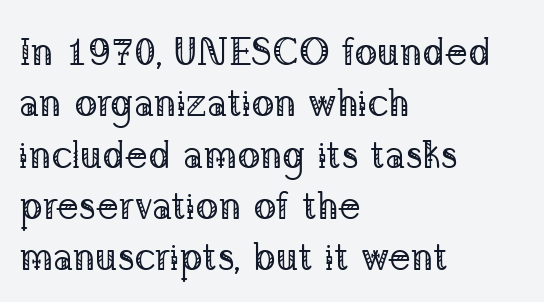
Characters remain perfectly vertical along every line. Leading: standard. The lines are quadded left. The face used here is seriffed, in the tradition of book romans.
